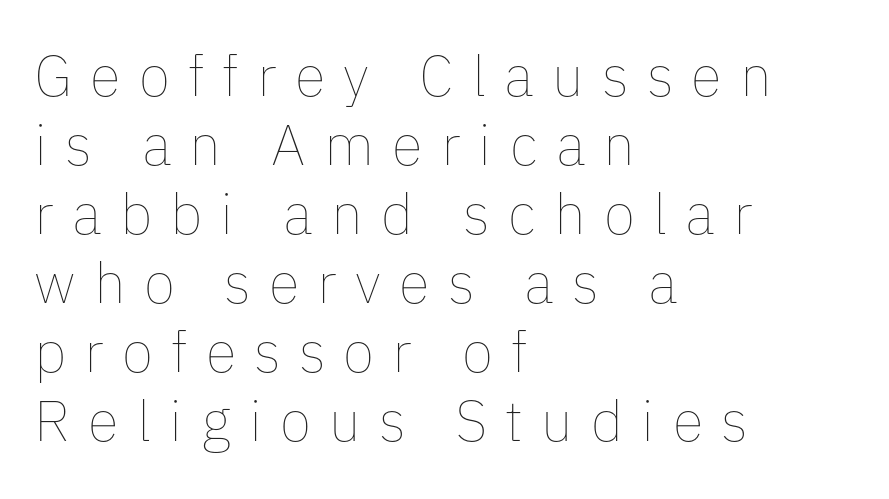
Q: Is the text bold? A: No.
Q: Is the text italic (slanted)? A: No, it is upright.
Q: Is the text underlined? A: No.
Q: How is the paragraph aligned? A: Left-aligned.
Q: Is the spacing between letters normal or unusually wide? A: Unusually wide.
Q: Width (condensed, normal, or wide)? A: Normal.
Q: Stroke contrast? A: Low.
Q: x-height? A: Medium.
Q: Monospaced? A: No.
